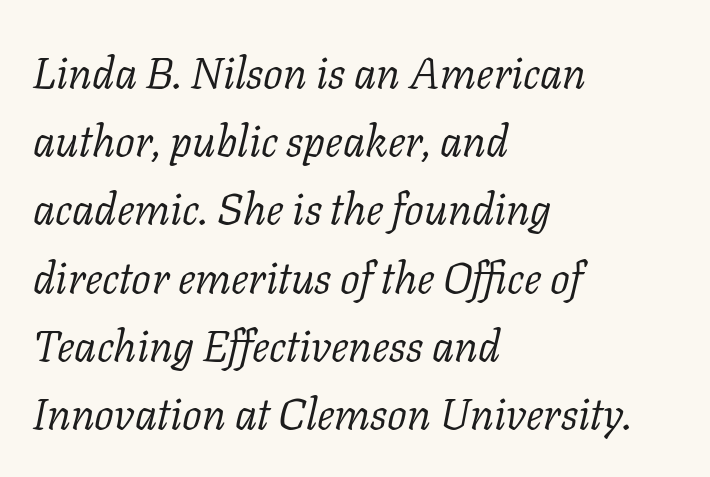
Q: Is the text bold? A: No.
Q: Is the text italic (slanted)? A: Yes, it leans right by about 11 degrees.
Q: Is the typeface a serif or a sans-serif typeface? A: Serif.
Q: Is the text underlined? A: No.
Q: How is the paragraph aligned? A: Left-aligned.
Q: Is the spacing between letters normal or unusually wide? A: Normal.
Q: Is the spacing between lines tight, normal or loose? A: Normal.
Q: Width (condensed, normal, or wide)? A: Normal.
Q: Stroke contrast? A: Low.
Q: x-height? A: Medium.
Q: Monospaced? A: No.
